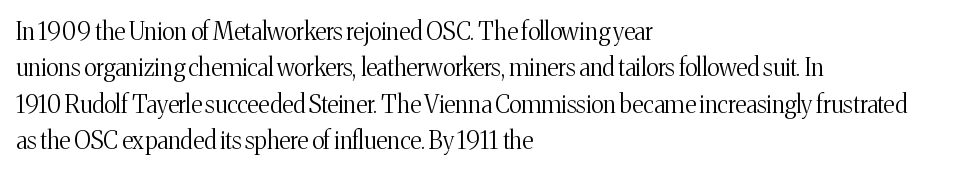
Q: Is the text bold? A: No.
Q: Is the text italic (slanted)? A: No, it is upright.
Q: Is the text underlined? A: No.
Q: How is the paragraph aligned? A: Left-aligned.
Q: Is the spacing between letters normal or unusually wide? A: Normal.
Q: Is the spacing between lines tight, normal or loose? A: Normal.
